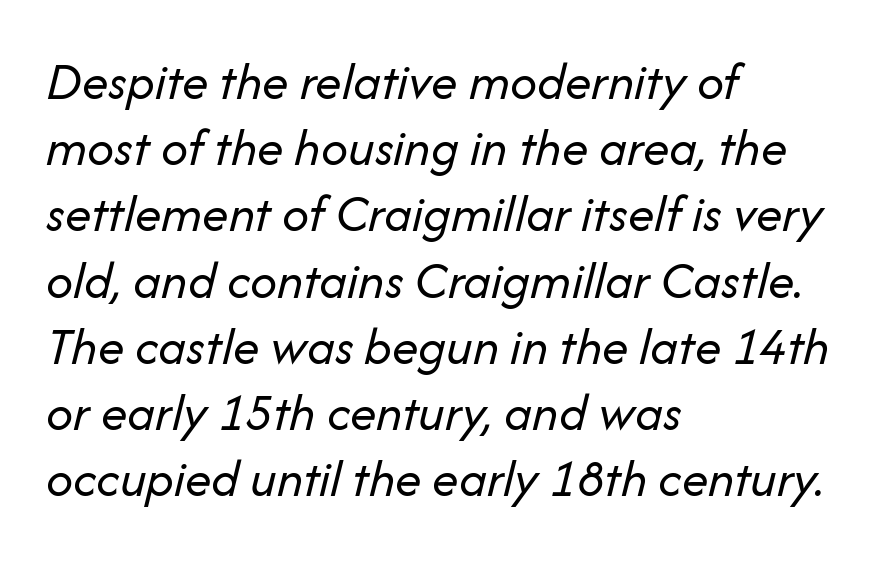
{"italic": "yes", "lean": "right", "slant_degrees": 14, "bold": "no", "weight": "regular", "width": "normal", "stroke_contrast": "low", "x_height": "medium", "monospaced": "no", "underline": "no", "align": "left", "line_spacing": "normal", "line_spacing_ratio": 1.25, "letter_spacing": "normal", "letter_spacing_em": 0.0, "glyph_px": 53}
